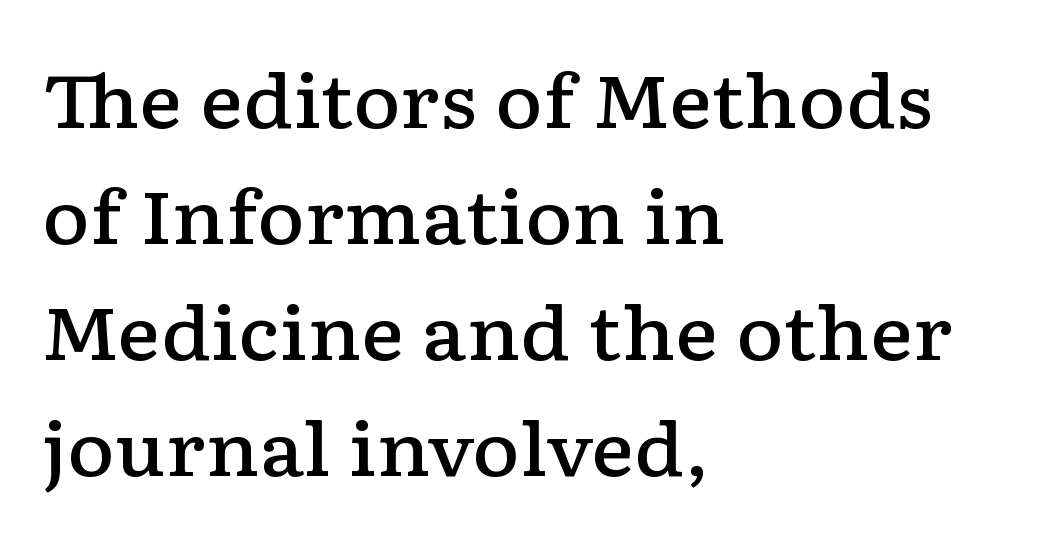
{"serif": "yes", "italic": "no", "bold": "semi", "weight": "semibold", "width": "wide", "stroke_contrast": "low", "x_height": "medium", "monospaced": "no", "underline": "no", "align": "left", "line_spacing": "normal", "line_spacing_ratio": 1.59, "letter_spacing": "normal", "letter_spacing_em": 0.0, "glyph_px": 73}
